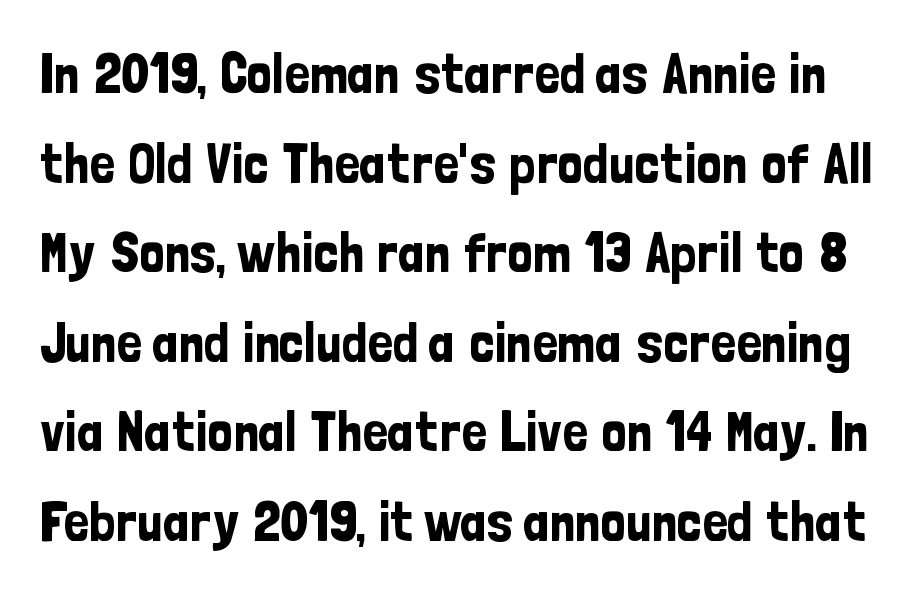
This rendering features lettering with no underline. Typographically, this falls in the sans-serif category. Italic? Not at all — the glyphs are vertical. Note the varied advance widths — an 'i' is clearly narrower than an 'm'. The line texture is even and compact thanks to regular tracking.
